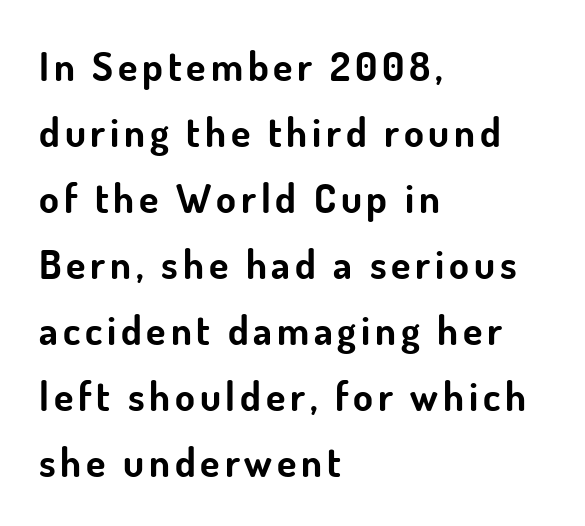
{"serif": "no", "italic": "no", "bold": "yes", "weight": "bold", "width": "normal", "stroke_contrast": "low", "x_height": "small", "monospaced": "no", "underline": "no", "align": "left", "line_spacing": "normal", "line_spacing_ratio": 1.65, "glyph_px": 40}
